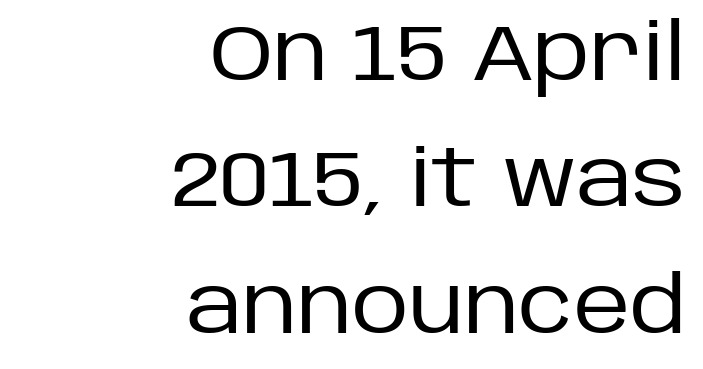
The image shows 79 px regular-weight sans-serif type, upright; set right-aligned, normal line spacing (1.6x), normal letter spacing, not underlined; low stroke contrast and a large x-height.
